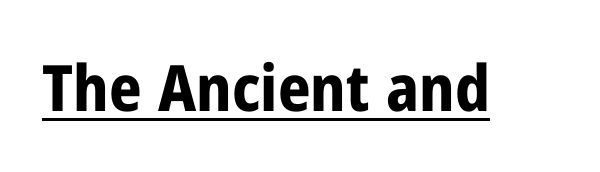
Q: Is the text bold? A: Yes.
Q: Is the text italic (slanted)? A: No, it is upright.
Q: Is the typeface a serif or a sans-serif typeface? A: Sans-serif.
Q: Is the text underlined? A: Yes.
Q: Is the spacing between letters normal or unusually wide? A: Normal.
Q: Width (condensed, normal, or wide)? A: Condensed.
Q: Stroke contrast? A: Low.
Q: x-height? A: Medium.
Q: Monospaced? A: No.
